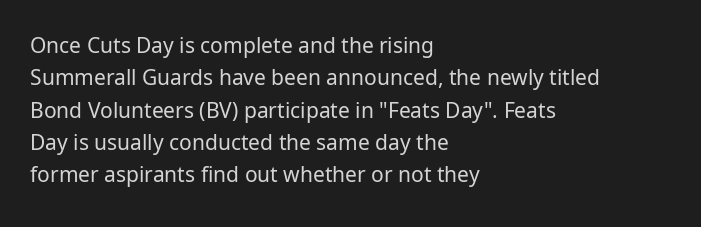
{"italic": "no", "bold": "no", "underline": "no", "align": "left", "line_spacing": "normal", "line_spacing_ratio": 1.54, "letter_spacing": "normal", "letter_spacing_em": 0.0, "glyph_px": 21}
